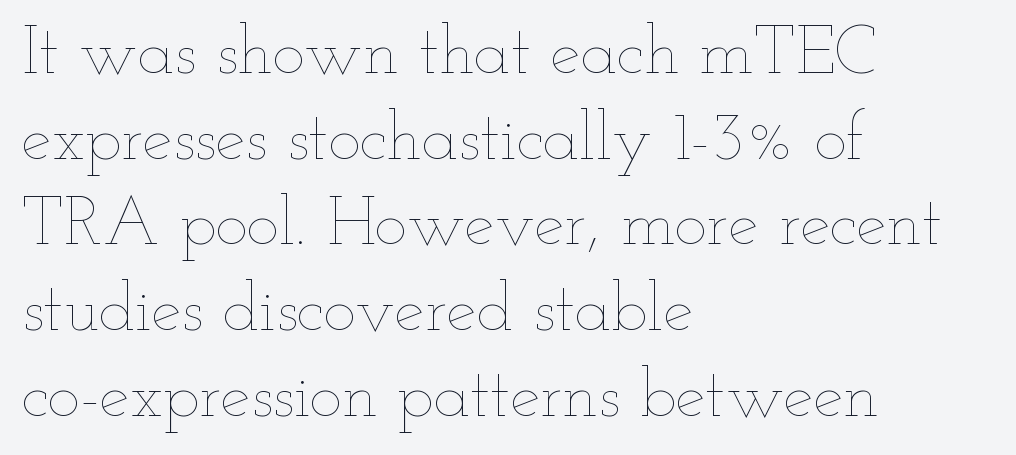
Q: Is the text bold? A: No.
Q: Is the text italic (slanted)? A: No, it is upright.
Q: Is the text underlined? A: No.
Q: How is the paragraph aligned? A: Left-aligned.
Q: Is the spacing between letters normal or unusually wide? A: Normal.
Q: Is the spacing between lines tight, normal or loose? A: Normal.
Q: Width (condensed, normal, or wide)? A: Wide.
Q: Stroke contrast? A: Low.
Q: x-height? A: Small.
Q: Monospaced? A: No.
